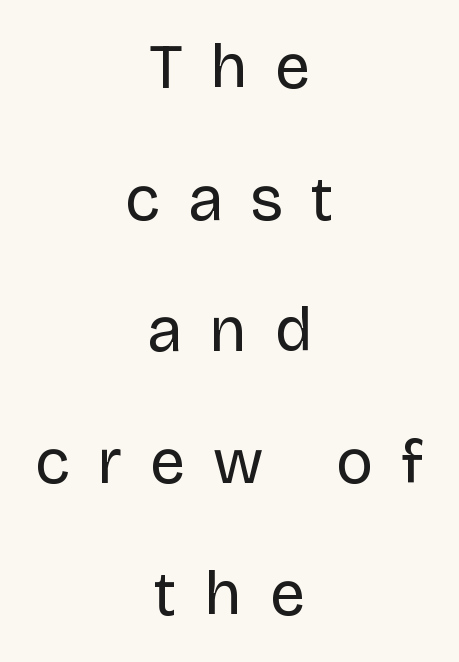
These lines were composed using upright roman letters. The designer dialed line spacing up above the default. The passage shown is not bold in any degree. The compositor balanced each line on the midline. Beneath every word, the page is bare.
